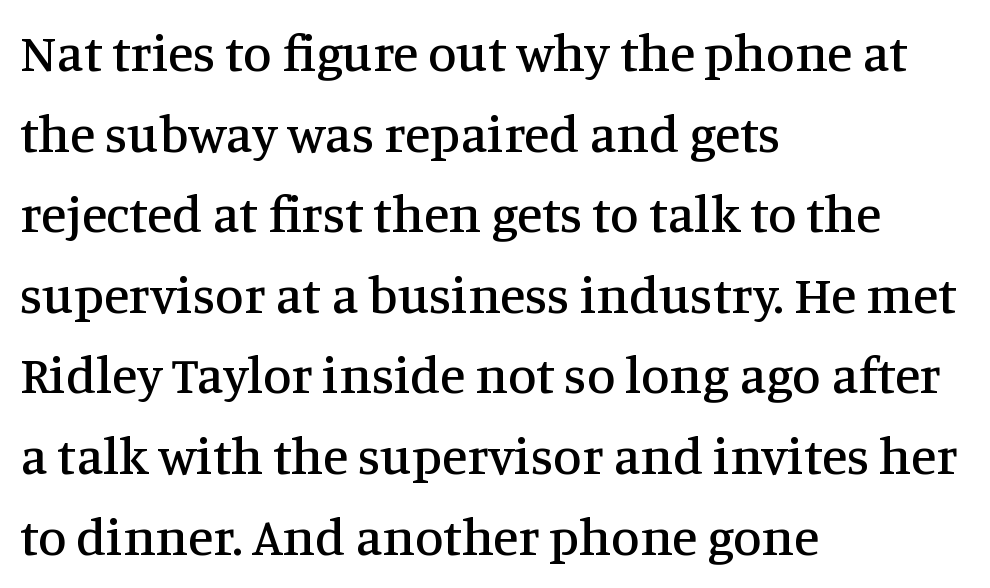
{"serif": "yes", "italic": "no", "width": "normal", "stroke_contrast": "medium", "x_height": "large", "monospaced": "no", "underline": "no", "align": "left", "line_spacing": "normal", "line_spacing_ratio": 1.55, "letter_spacing": "normal", "letter_spacing_em": 0.0, "glyph_px": 52}
